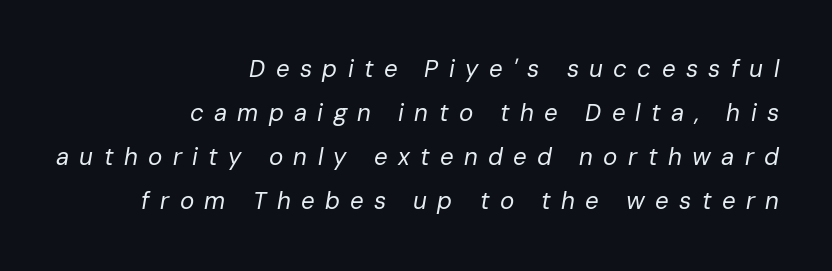
Q: Is the text bold? A: No.
Q: Is the text italic (slanted)? A: Yes, it leans right by about 10 degrees.
Q: Is the text underlined? A: No.
Q: How is the paragraph aligned? A: Right-aligned.
Q: Is the spacing between letters normal or unusually wide? A: Unusually wide.
